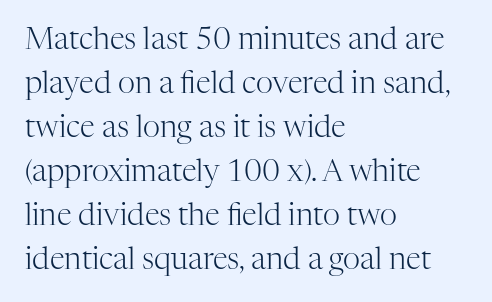
{"serif": "yes", "italic": "no", "bold": "no", "weight": "light", "width": "normal", "stroke_contrast": "high", "x_height": "medium", "monospaced": "no", "underline": "no", "align": "left", "line_spacing": "normal", "line_spacing_ratio": 1.47, "letter_spacing": "normal", "letter_spacing_em": 0.0, "glyph_px": 30}
